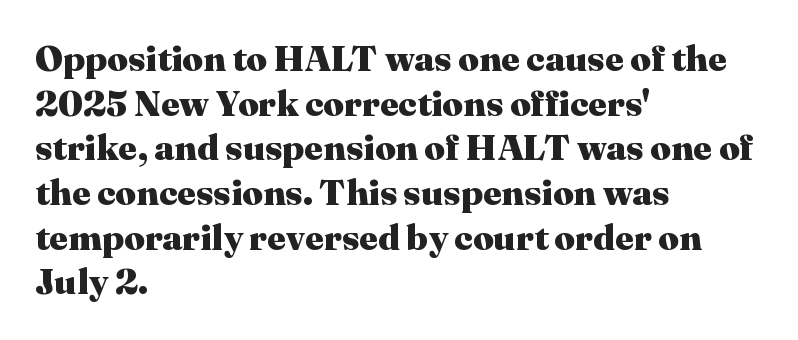
The image shows 36 px heavy serif type, upright; set left-aligned, line spacing 1.24x, normal letter spacing, not underlined; medium stroke contrast and a medium x-height.
